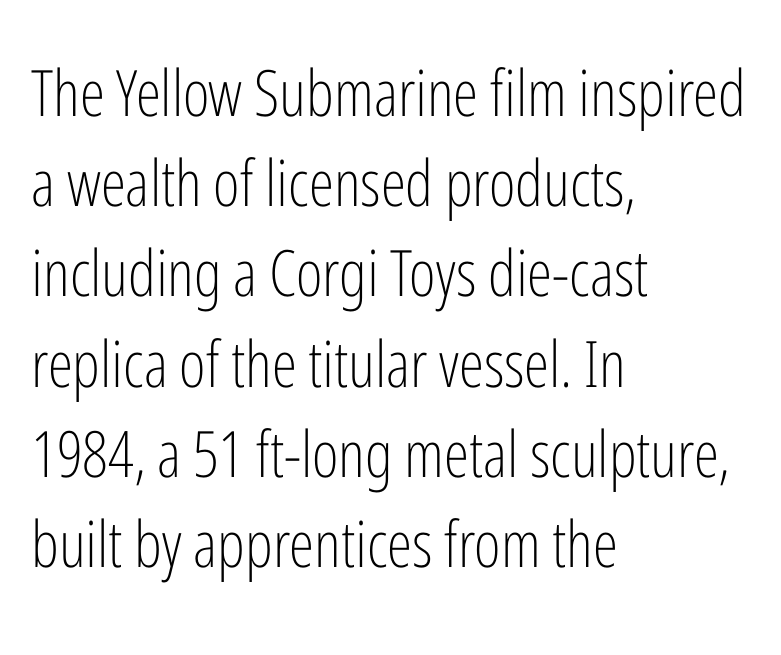
The typesetter chose a ragged-right arrangement here. Unlike a traditional serif, this face leaves its strokes unadorned. A light-to-regular cut is what we see here. The leading is moderate, giving the passage an even texture. Looks like regular typesetting: each glyph gets only the width it needs.
